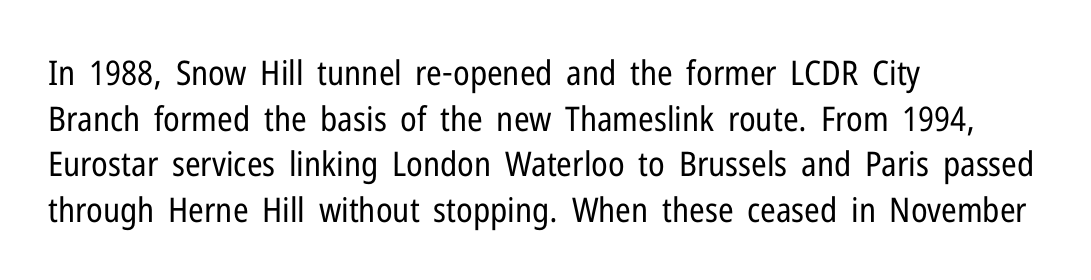
The image shows 34 px regular-weight, condensed sans-serif type, upright; set left-aligned, normal line spacing (1.34x), normal letter spacing, not underlined; low stroke contrast and a medium x-height.
